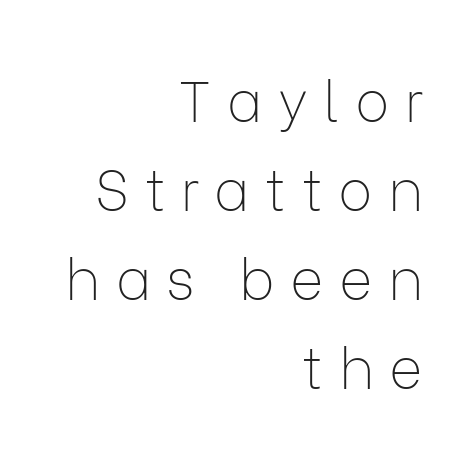
Check the space under the baseline: it is left empty. Is the type heavy? It reads as light-to-regular instead. Summary of vertical rhythm: regular, with standard interline spacing. The typesetter chose a ragged-left arrangement here. Observe the absence of serifs on each vertical stroke in this sample.
